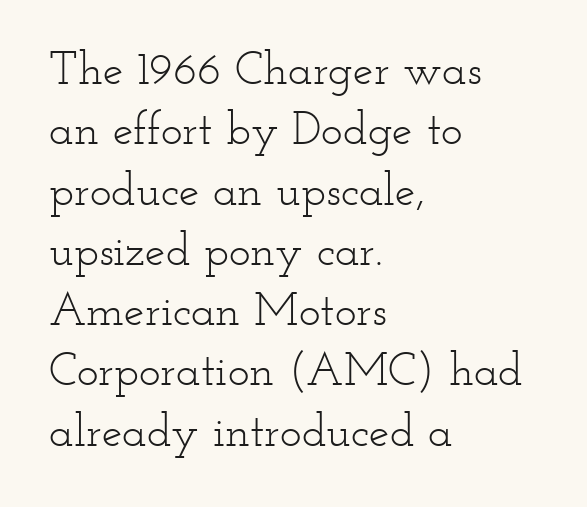
Visually the block forms a straight wall on the left and a jagged coastline on the right. Rule under the text: the space is simply empty. The space between consecutive lines is moderate. The font sits on the lighter half of the weight spectrum, regular included. You could not count columns in this text — the font is proportionally spaced. Every character sits straight up, as roman type does.
